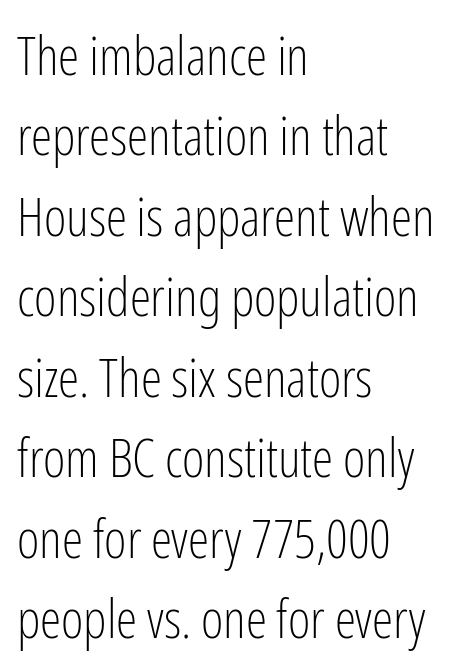
Interline gaps are of average width in this sample. Underlining? Definitely not there. The typeface chosen for these lines omits serifs. All the whitespace from short lines collects on the right.
